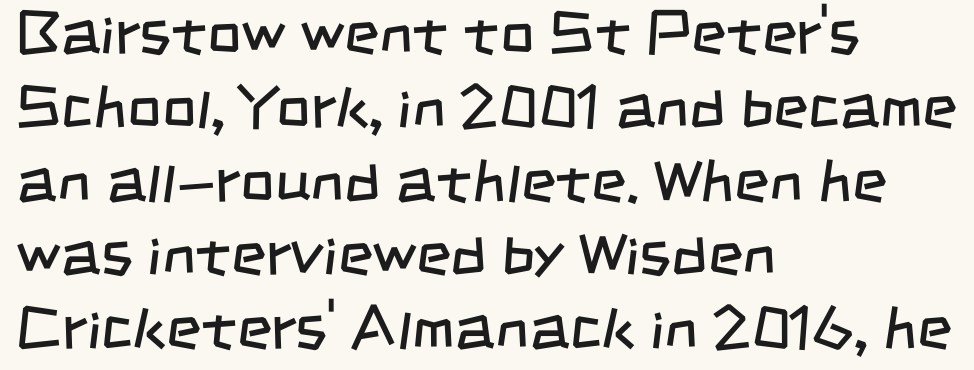
{"serif": "no", "bold": "no", "weight": "regular", "width": "condensed", "stroke_contrast": "low", "x_height": "large", "monospaced": "no", "underline": "no", "align": "left", "line_spacing_ratio": 1.23, "letter_spacing": "normal", "letter_spacing_em": 0.0, "glyph_px": 60}
